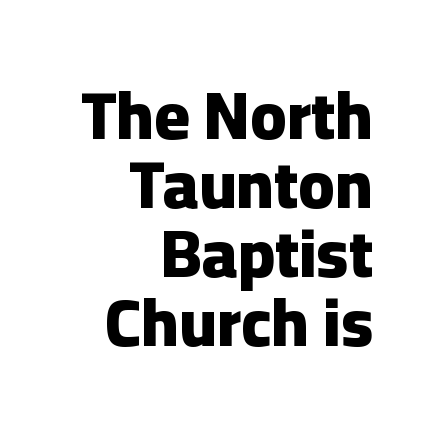
Characters remain perfectly vertical along every line. Bare-footed words on every line. The lines are packed closely together with very little leading. If you drew a ruler down the right edge, every line would touch it.
